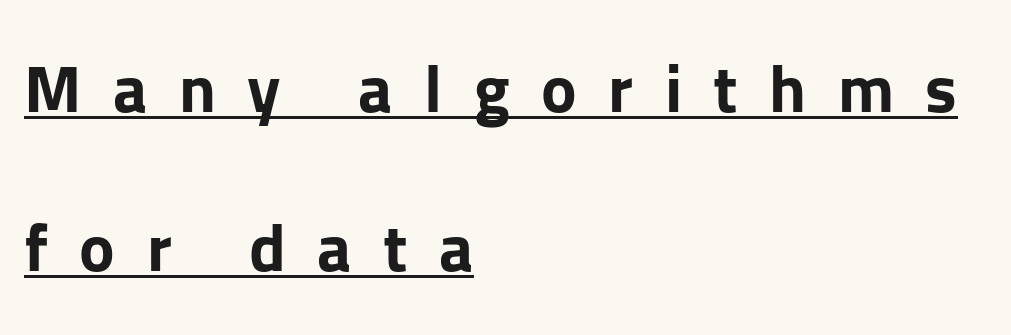
{"serif": "no", "italic": "no", "bold": "yes", "weight": "bold", "width": "normal", "stroke_contrast": "low", "x_height": "medium", "monospaced": "no", "underline": "yes", "align": "left", "line_spacing": "loose", "line_spacing_ratio": 2.38, "letter_spacing": "wide", "letter_spacing_em": 0.47, "glyph_px": 67}
